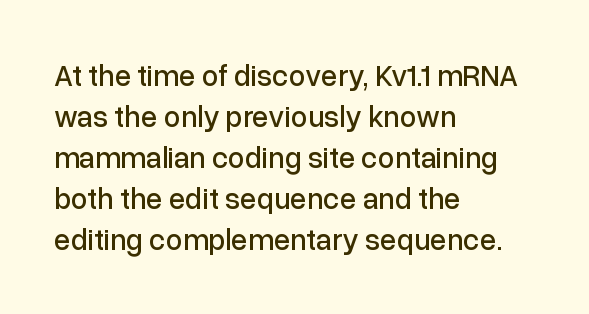
Q: Is the text italic (slanted)? A: No, it is upright.
Q: Is the typeface a serif or a sans-serif typeface? A: Sans-serif.
Q: Is the text underlined? A: No.
Q: How is the paragraph aligned? A: Left-aligned.
Q: Is the spacing between letters normal or unusually wide? A: Normal.
Q: Is the spacing between lines tight, normal or loose? A: Normal.
Q: Width (condensed, normal, or wide)? A: Normal.
Q: Stroke contrast? A: Low.
Q: x-height? A: Medium.
Q: Monospaced? A: No.
